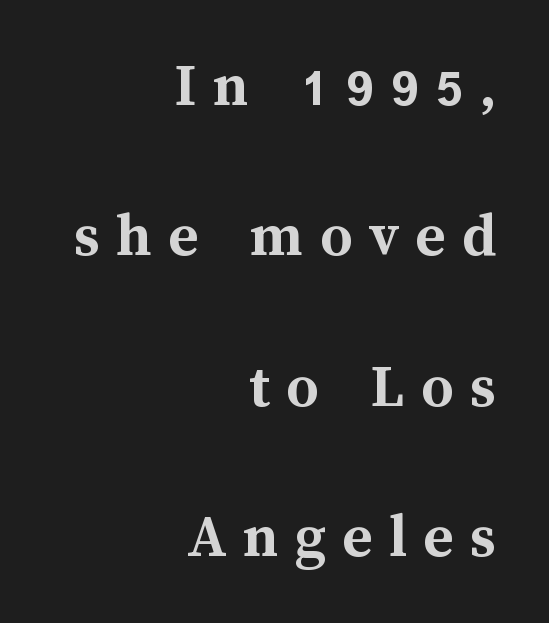
Q: Is the text bold? A: Yes.
Q: Is the text italic (slanted)? A: No, it is upright.
Q: Is the text underlined? A: No.
Q: How is the paragraph aligned? A: Right-aligned.
Q: Is the spacing between letters normal or unusually wide? A: Unusually wide.
Q: Is the spacing between lines tight, normal or loose? A: Loose.
Q: Width (condensed, normal, or wide)? A: Normal.
Q: Stroke contrast? A: Medium.
Q: x-height? A: Medium.
Q: Monospaced? A: No.
